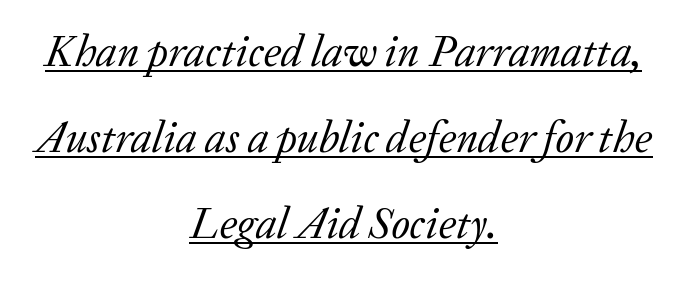
The image shows 44 px regular-weight serif type, italic (leaning right); set centered, loose line spacing (1.96x), normal letter spacing, underlined; low stroke contrast and a medium x-height.
